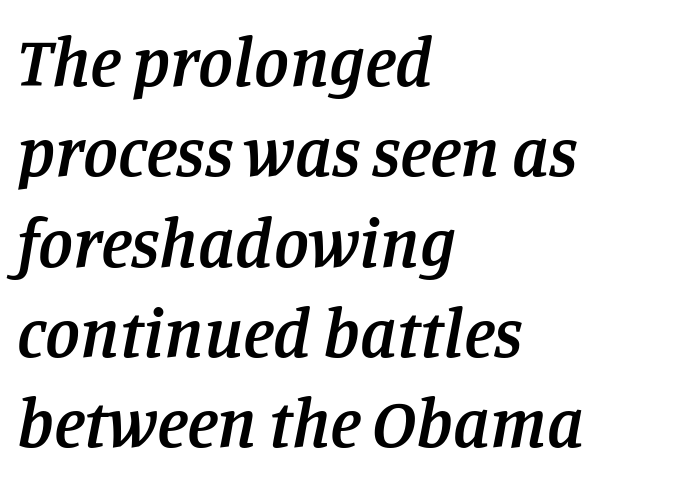
The image shows 70 px semibold serif type, italic (leaning right); set left-aligned, normal line spacing (1.29x), normal letter spacing, not underlined; low stroke contrast and a large x-height.
